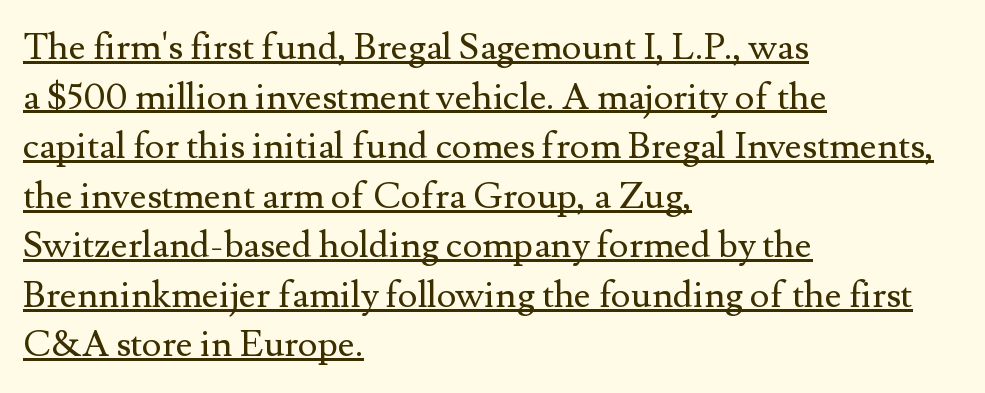
Check where the strokes stop: tiny serifs finish them off. In terms of letterspacing, this is plain default setting. These lines sit exactly where default settings would place them. The typesetter has applied underlining to the passage shown.
